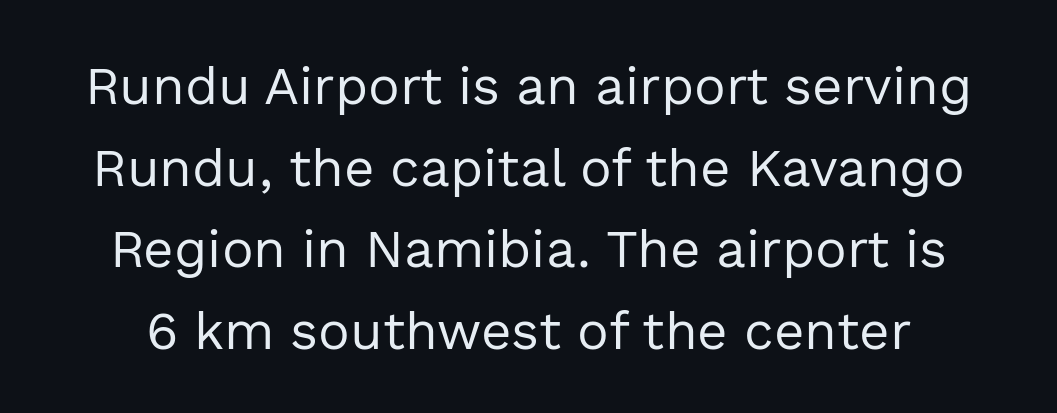
The image shows 53 px regular-weight sans-serif type, upright; set normal line spacing (1.54x), normal letter spacing, not underlined; a medium x-height.
